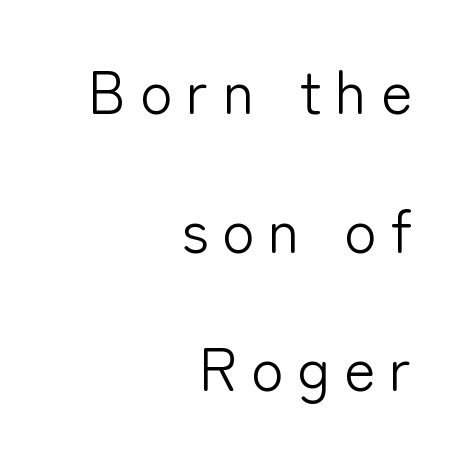
{"serif": "no", "italic": "no", "bold": "no", "weight": "light", "width": "normal", "stroke_contrast": "low", "x_height": "medium", "monospaced": "no", "underline": "no", "align": "right", "line_spacing": "loose", "line_spacing_ratio": 2.31, "letter_spacing": "wide", "letter_spacing_em": 0.23, "glyph_px": 60}
